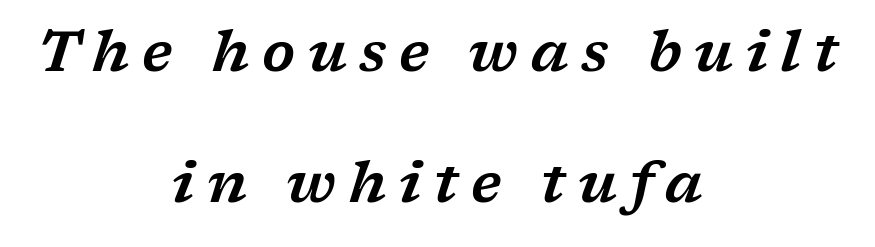
The image shows 57 px wide serif type, italic (leaning right); set centered, loose line spacing (2.29x), unusually wide letter spacing (+0.22 em), not underlined; low stroke contrast and a medium x-height.
